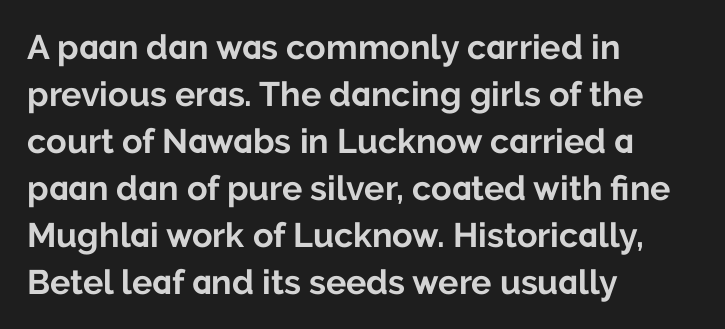
Q: Is the text bold? A: Yes.
Q: Is the text italic (slanted)? A: No, it is upright.
Q: Is the typeface a serif or a sans-serif typeface? A: Sans-serif.
Q: Is the text underlined? A: No.
Q: How is the paragraph aligned? A: Left-aligned.
Q: Is the spacing between letters normal or unusually wide? A: Normal.
Q: Is the spacing between lines tight, normal or loose? A: Normal.
Q: Width (condensed, normal, or wide)? A: Normal.
Q: Stroke contrast? A: Low.
Q: x-height? A: Medium.
Q: Monospaced? A: No.
